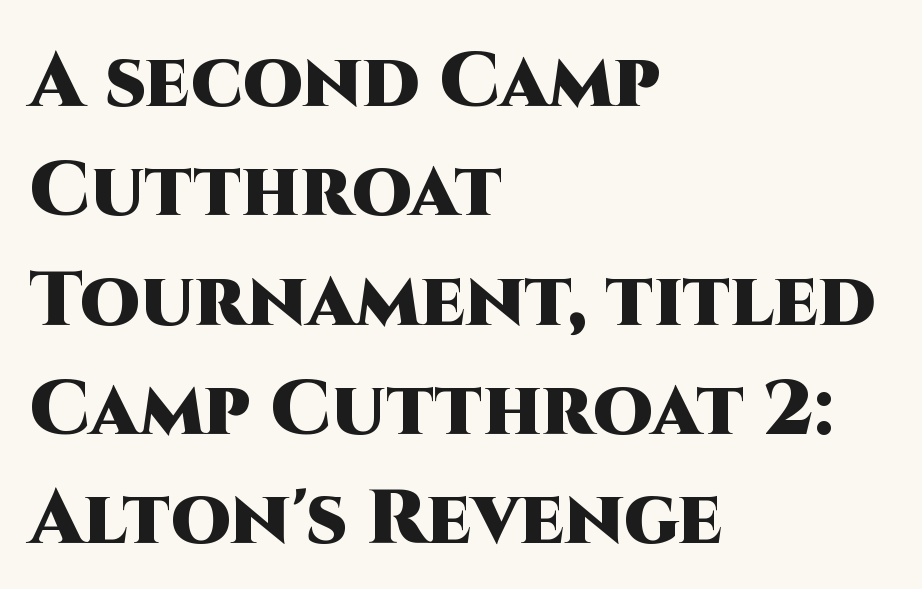
The rendering shows plain stroke endings on the letterforms — a sans-serif design. Is there any slant? The stems are plumb. If you drew a ruler down the left edge, every line would touch it. A normal amount of white space separates one row of letters from the next. Here the designer chose a conventional face with non-uniform glyph widths.
